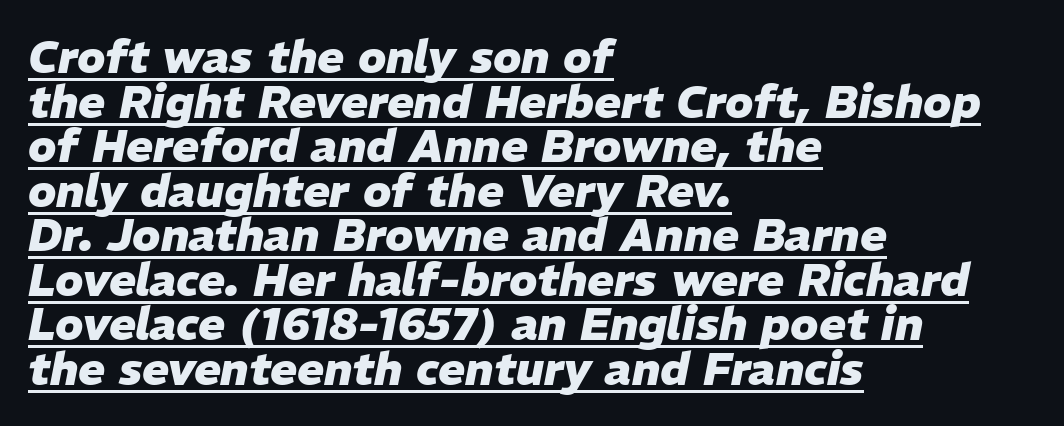
{"italic": "yes", "lean": "right", "slant_degrees": 11, "bold": "yes", "weight": "heavy", "width": "normal", "stroke_contrast": "low", "x_height": "medium", "monospaced": "no", "underline": "yes", "align": "left", "line_spacing": "tight", "line_spacing_ratio": 0.99, "letter_spacing": "normal", "letter_spacing_em": 0.0, "glyph_px": 45}
